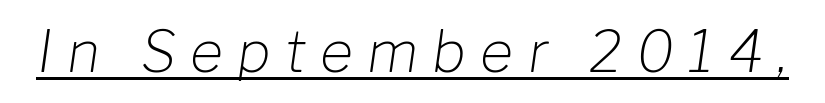
Q: Is the text bold? A: No.
Q: Is the text italic (slanted)? A: Yes, it leans right by about 8 degrees.
Q: Is the text underlined? A: Yes.
Q: Is the spacing between letters normal or unusually wide? A: Unusually wide.
Q: Width (condensed, normal, or wide)? A: Normal.
Q: Stroke contrast? A: Low.
Q: x-height? A: Medium.
Q: Monospaced? A: No.
